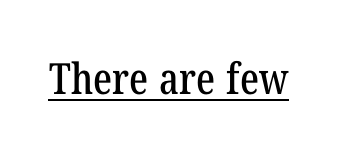
A typesetter would call this proportional, since set widths differ per character. Quick note: underline on. Inter-character spacing is left at the font's built-in metrics. Look at the bottom of the vertical strokes: they flare into serifs here.
